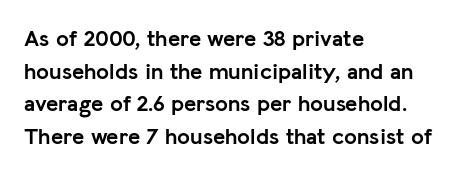
{"italic": "no", "bold": "yes", "underline": "no", "align": "left", "line_spacing": "normal", "line_spacing_ratio": 1.42, "letter_spacing": "normal", "letter_spacing_em": 0.0, "glyph_px": 23}
